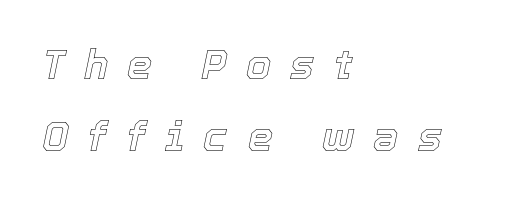
Here the designer chose a conventional face with non-uniform glyph widths. Descender tails drop into unmarked territory. A student would call this left alignment; a typographer would say flush left, rag right. If you drew a line through each stem, it would be angled. This rendering widens character spacing well past its baseline value.
